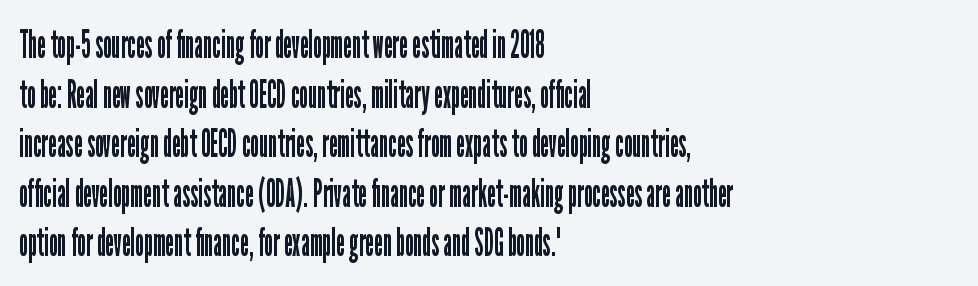
{"serif": "no", "italic": "no", "bold": "no", "weight": "regular", "width": "condensed", "stroke_contrast": "low", "x_height": "medium", "monospaced": "no", "underline": "no", "align": "left", "line_spacing_ratio": 1.24, "letter_spacing": "normal", "letter_spacing_em": 0.0, "glyph_px": 40}
